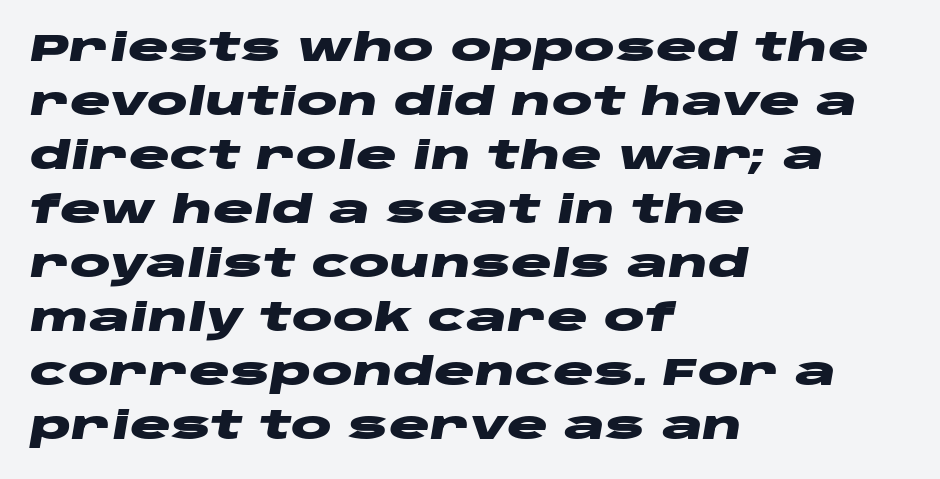
The image shows 38 px heavy, wide type, italic (leaning right); set left-aligned, normal line spacing (1.42x), normal letter spacing, not underlined; low stroke contrast and a large x-height.
